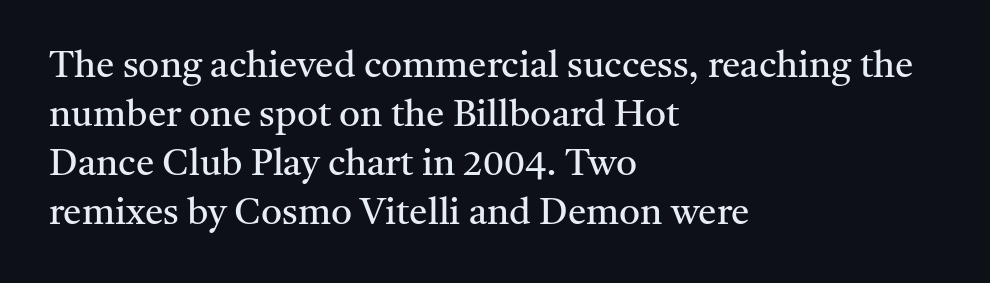
The image shows 37 px regular-weight serif type, upright; set left-aligned, normal line spacing (1.32x), normal letter spacing, not underlined; medium stroke contrast and a medium x-height.
